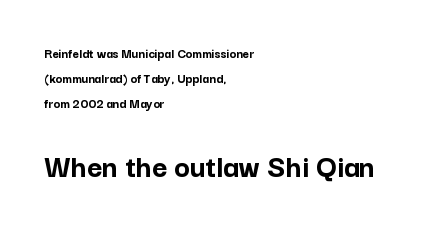
{"serif": "no", "italic": "no", "bold": "yes", "weight": "semibold", "width": "normal", "stroke_contrast": "low", "x_height": "medium", "monospaced": "no", "underline": "no", "align": "left", "line_spacing_ratio": 1.77, "letter_spacing": "normal", "letter_spacing_em": 0.0, "larger_block": "second", "size_ratio": 2.36, "glyph_px": 33}
